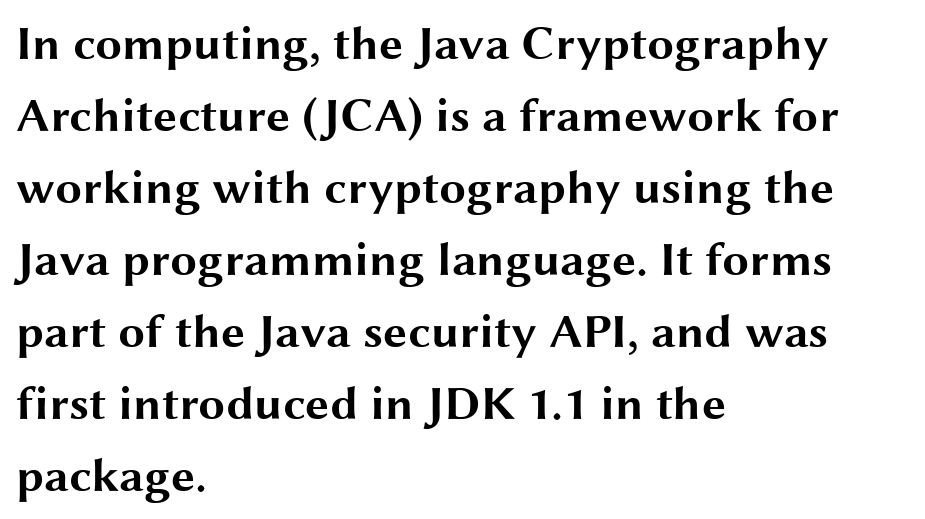
The baseline area is clear. Is this a fixed-width face? No — the glyphs have proportional, varying widths. These lines are composed in type without serifs. The line-height multiplier appears to be the usual default. These lines stack with their left ends in a neat column. The passage shown has conventional tracking throughout.
